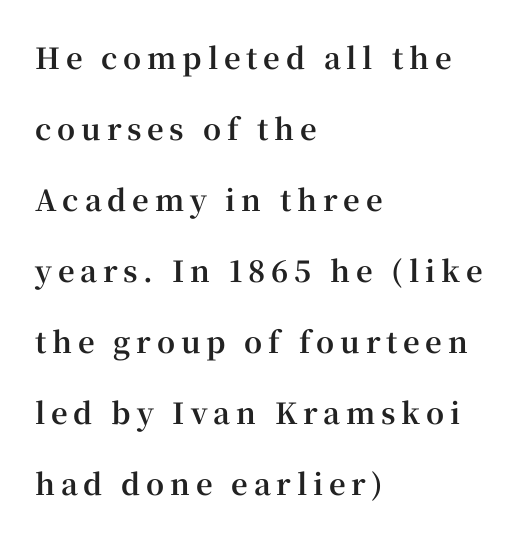
The image shows 29 px bold serif type, upright; set left-aligned, loose line spacing (2.45x), unusually wide letter spacing (+0.2 em), not underlined; high stroke contrast and a medium x-height.
